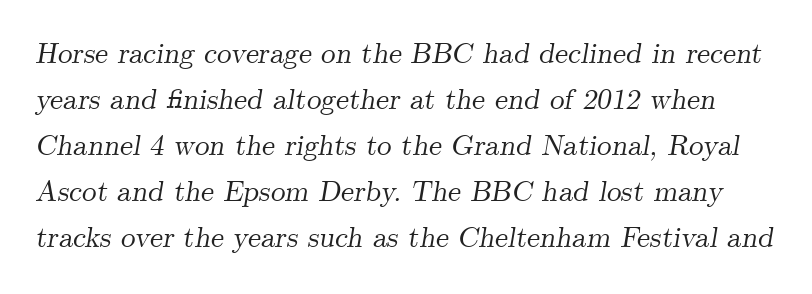
Each row of text sits above clean, open space. The block of text has a typical density, with ordinary space between rows. A typesetter would call this proportional, since set widths differ per character. The rendering applies a slant to the glyphs. Serif or sans? Serif — the stroke terminals have little feet. Caption: standard tracking, unaltered.
